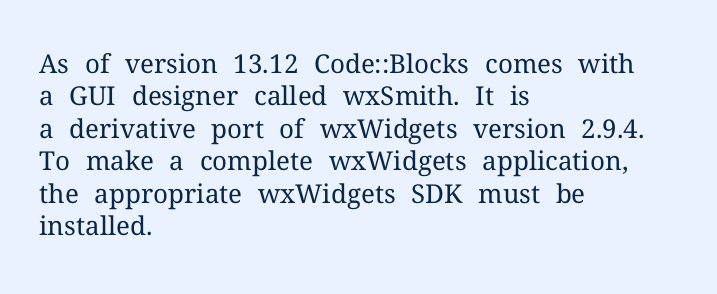
Q: Is the text bold? A: No.
Q: Is the text italic (slanted)? A: No, it is upright.
Q: Is the text underlined? A: No.
Q: How is the paragraph aligned? A: Left-aligned.
Q: Is the spacing between letters normal or unusually wide? A: Normal.
Q: Is the spacing between lines tight, normal or loose? A: Normal.
